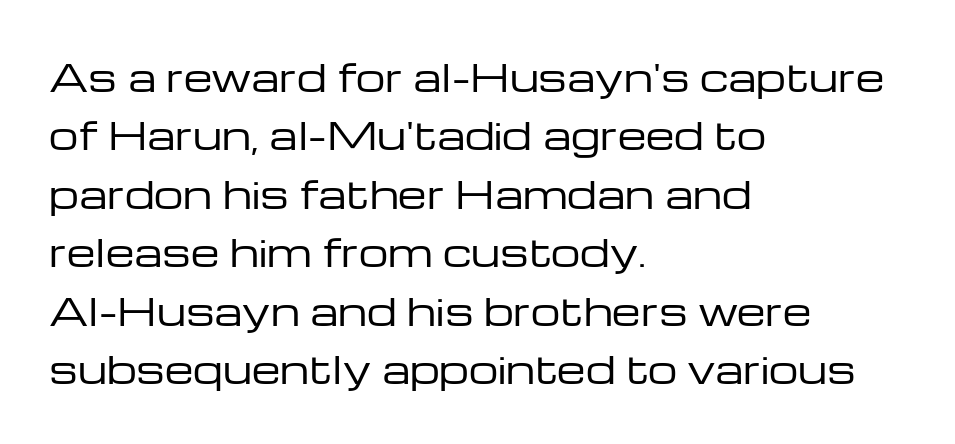
Q: Is the text bold? A: No.
Q: Is the text italic (slanted)? A: No, it is upright.
Q: Is the typeface a serif or a sans-serif typeface? A: Sans-serif.
Q: Is the text underlined? A: No.
Q: How is the paragraph aligned? A: Left-aligned.
Q: Is the spacing between letters normal or unusually wide? A: Normal.
Q: Is the spacing between lines tight, normal or loose? A: Normal.
Q: Width (condensed, normal, or wide)? A: Wide.
Q: Stroke contrast? A: Low.
Q: x-height? A: Medium.
Q: Monospaced? A: No.
